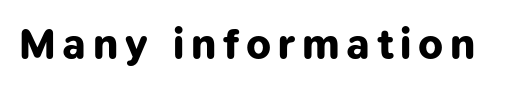
Q: Is the text bold? A: Yes.
Q: Is the typeface a serif or a sans-serif typeface? A: Sans-serif.
Q: Is the text underlined? A: No.
Q: Width (condensed, normal, or wide)? A: Normal.
Q: Stroke contrast? A: Low.
Q: x-height? A: Medium.
Q: Monospaced? A: No.
